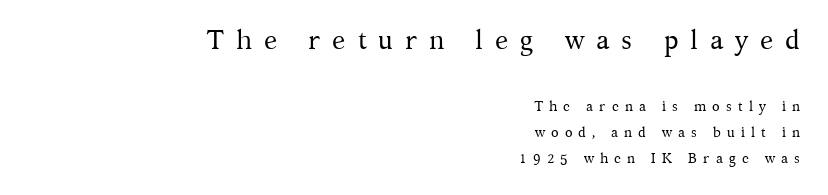
Q: Is the text bold? A: No.
Q: Is the text italic (slanted)? A: No, it is upright.
Q: Is the text underlined? A: No.
Q: How is the paragraph aligned? A: Right-aligned.
Q: Is the spacing between letters normal or unusually wide? A: Unusually wide.
Q: Which block of text is set in a larger size, the first (top) or the second (bottom)? A: The first (top) one.
